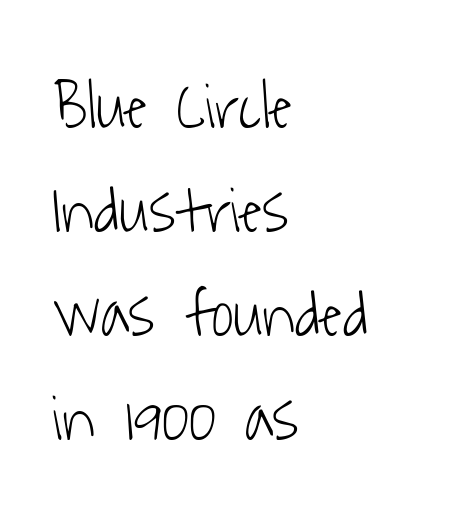
Q: Is the text bold? A: No.
Q: Is the typeface a serif or a sans-serif typeface? A: Sans-serif.
Q: Is the text underlined? A: No.
Q: How is the paragraph aligned? A: Left-aligned.
Q: Is the spacing between letters normal or unusually wide? A: Normal.
Q: Is the spacing between lines tight, normal or loose? A: Normal.
Q: Width (condensed, normal, or wide)? A: Condensed.
Q: Stroke contrast? A: Low.
Q: x-height? A: Medium.
Q: Monospaced? A: No.
